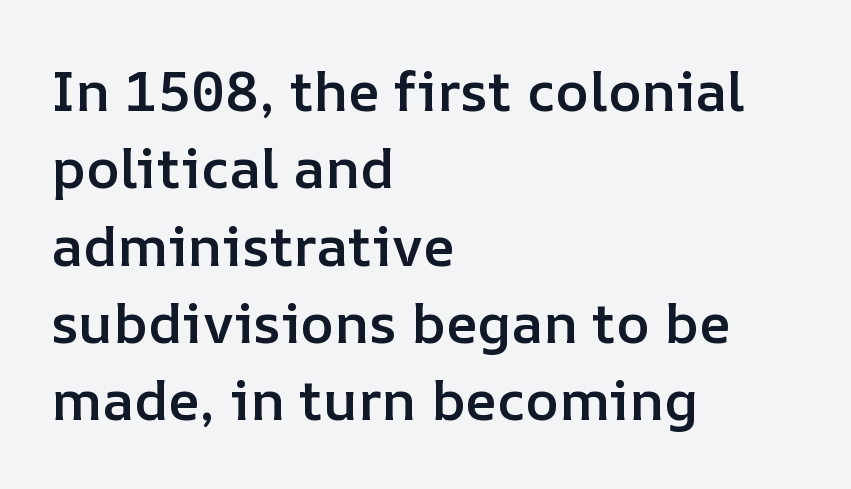
Vertical spacing — default. How are the letters spaced? Ordinarily, with no added tracking. A typesetter would call this proportional, since set widths differ per character. This is moderately heavy type, rendered in semibold. Line starts are locked; line ends wander.
